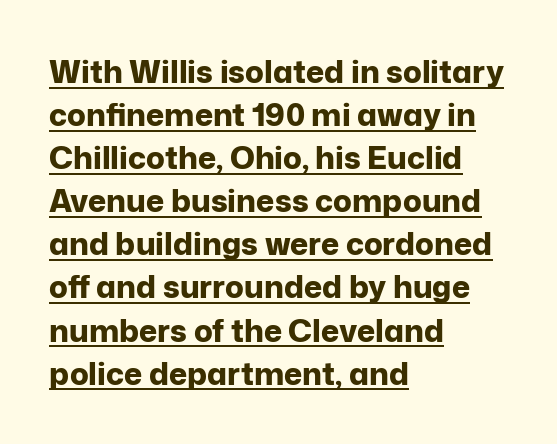
Q: Is the text bold? A: Yes.
Q: Is the text italic (slanted)? A: No, it is upright.
Q: Is the typeface a serif or a sans-serif typeface? A: Sans-serif.
Q: Is the text underlined? A: Yes.
Q: How is the paragraph aligned? A: Left-aligned.
Q: Is the spacing between letters normal or unusually wide? A: Normal.
Q: Is the spacing between lines tight, normal or loose? A: Normal.
Q: Width (condensed, normal, or wide)? A: Normal.
Q: Stroke contrast? A: Low.
Q: x-height? A: Medium.
Q: Monospaced? A: No.
